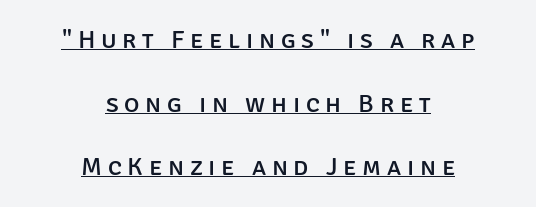
This rendering features underlined lettering. The rendering positions every line midway between the sides. When letters stand straight like this, we call the style roman or upright. This sample uses expanded letter spacing, leaving extra air between glyphs.
